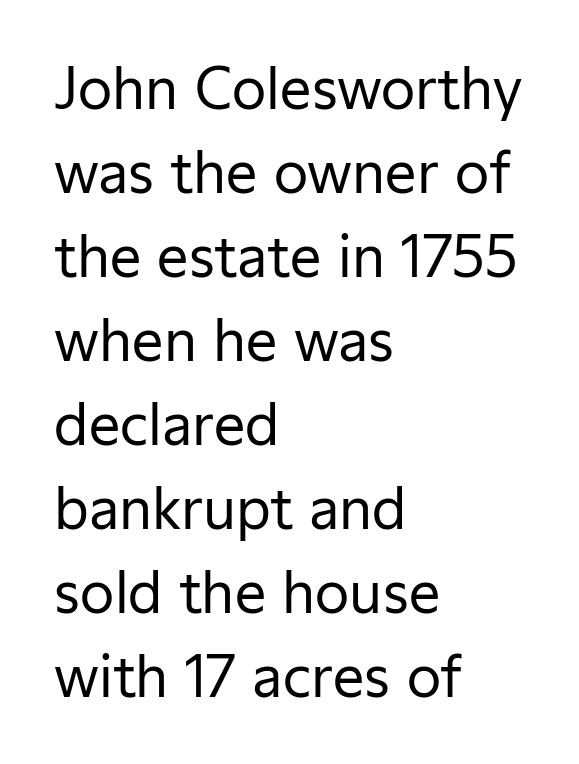
Inter-character spacing is left at the font's built-in metrics. Font category for this specimen: sans-serif. Each letter keeps its own natural width here, so spacing adapts to shape. Ascenders rise straight up at ninety degrees. Each new line begins a customary step beneath the previous one.
